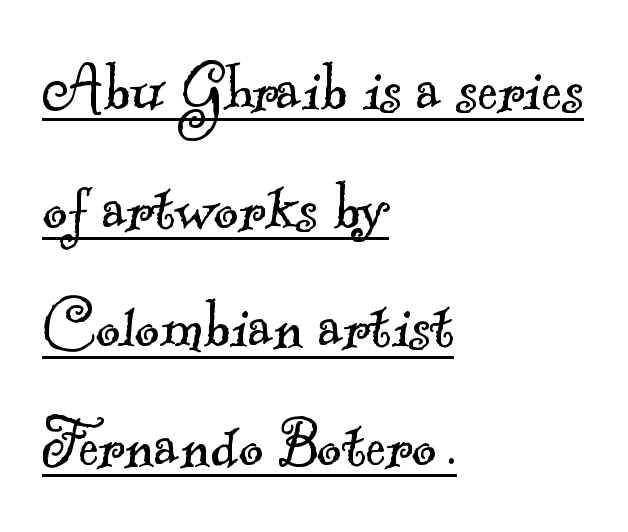
Caption: face not bold, strokes unweighted. In terms of letterspacing, this is plain default setting. The face used here is proportionally spaced, like ordinary book or web type. These lines are composed in type with serifs. Each line starts at the same left margin while the right side varies.
